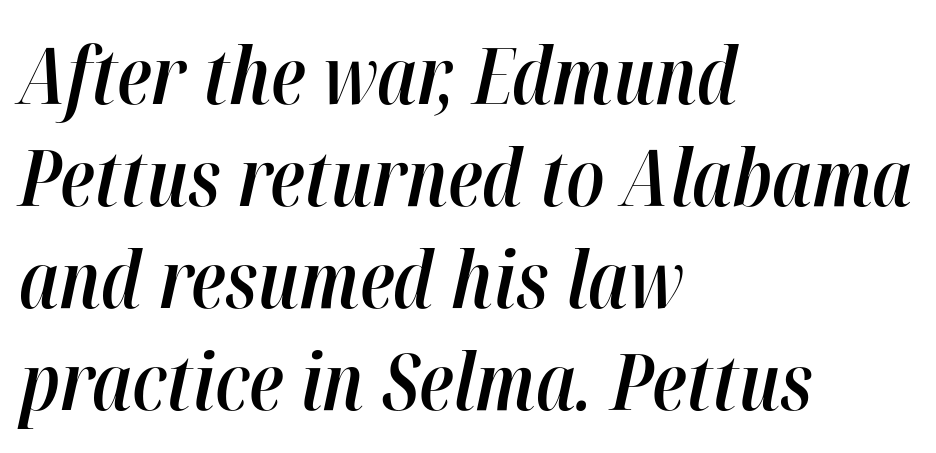
Only glyphs here, with clear space below each row. The designer left line spacing at the default. Line beginnings align vertically; line endings do not. The letters advance in unequal steps, a hallmark of proportional type. Each word holds together tightly as a unit, with standard inter-letter gaps. The specimen reads as italic at a glance.
